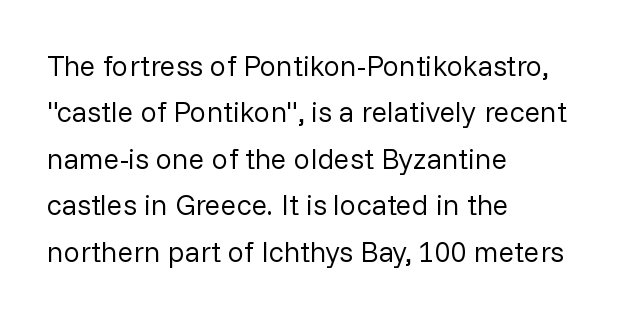
Q: Is the text bold? A: No.
Q: Is the text italic (slanted)? A: No, it is upright.
Q: Is the typeface a serif or a sans-serif typeface? A: Sans-serif.
Q: Is the text underlined? A: No.
Q: How is the paragraph aligned? A: Left-aligned.
Q: Is the spacing between letters normal or unusually wide? A: Normal.
Q: Is the spacing between lines tight, normal or loose? A: Normal.
Q: Width (condensed, normal, or wide)? A: Normal.
Q: Stroke contrast? A: Low.
Q: x-height? A: Medium.
Q: Monospaced? A: No.
